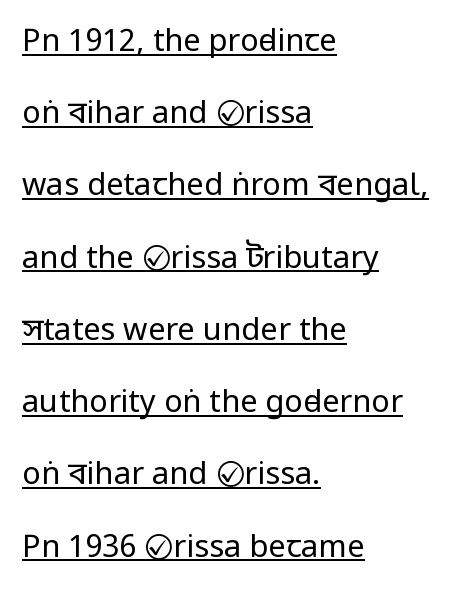
The image shows 31 px regular-weight, condensed sans-serif type, upright; set left-aligned, loose line spacing (2.33x), normal letter spacing, underlined; low stroke contrast and a large x-height.
